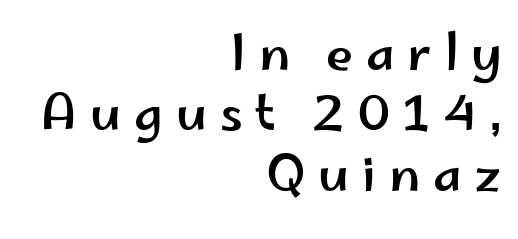
Unlike italic type, these characters show no tilt at all. Caption: expanded tracking, letters set apart. The words here are not underlined. This sample has the flowing, uneven cadence of proportional lettering. Visually the block forms a straight wall on the right and a jagged coastline on the left. Examine the stroke ends and you'll find no serifs.
